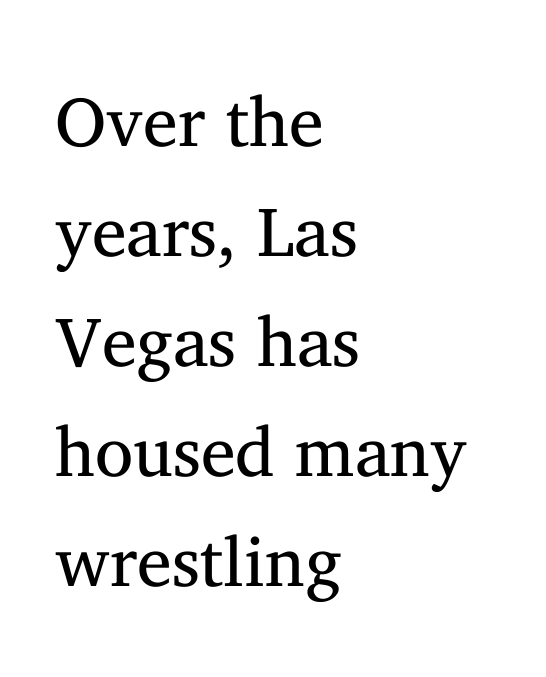
The image shows 70 px regular-weight serif type, upright; set left-aligned, normal line spacing (1.57x), normal letter spacing, not underlined; medium stroke contrast and a medium x-height.
